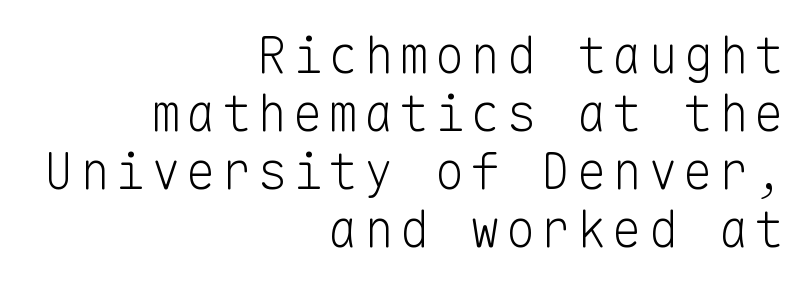
Q: Is the text bold? A: No.
Q: Is the text italic (slanted)? A: No, it is upright.
Q: Is the typeface a serif or a sans-serif typeface? A: Sans-serif.
Q: Is the text underlined? A: No.
Q: How is the paragraph aligned? A: Right-aligned.
Q: Width (condensed, normal, or wide)? A: Normal.
Q: Stroke contrast? A: Low.
Q: x-height? A: Medium.
Q: Monospaced? A: Yes.
